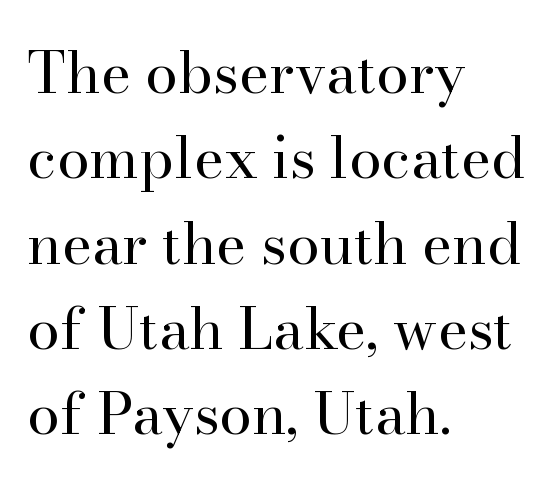
The image shows 58 px regular-weight serif type, upright; set left-aligned, normal line spacing (1.47x), normal letter spacing, not underlined; high stroke contrast and a small x-height.
